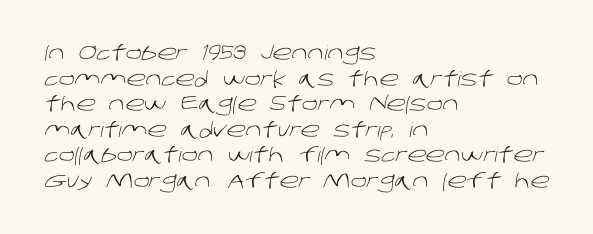
Q: Is the text bold? A: No.
Q: Is the text underlined? A: No.
Q: How is the paragraph aligned? A: Left-aligned.
Q: Is the spacing between letters normal or unusually wide? A: Normal.
Q: Is the spacing between lines tight, normal or loose? A: Normal.
